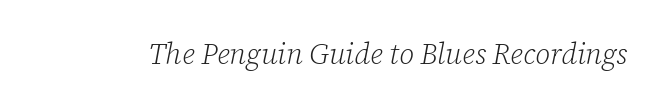
Q: Is the text bold? A: No.
Q: Is the text italic (slanted)? A: Yes, it leans right by about 12 degrees.
Q: Is the typeface a serif or a sans-serif typeface? A: Serif.
Q: Is the text underlined? A: No.
Q: Is the spacing between letters normal or unusually wide? A: Normal.
Q: Width (condensed, normal, or wide)? A: Normal.
Q: Stroke contrast? A: Low.
Q: x-height? A: Medium.
Q: Monospaced? A: No.
